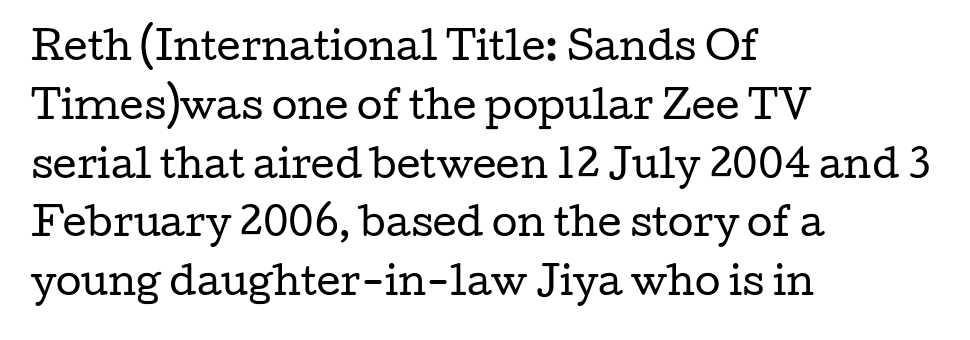
The image shows 37 px regular-weight, wide serif type, upright; set left-aligned, normal line spacing (1.59x), normal letter spacing, not underlined; low stroke contrast and a medium x-height.
